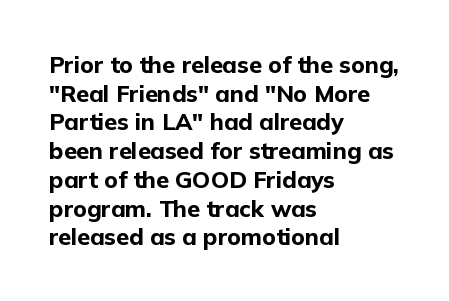
The image shows 23 px bold type, upright; set left-aligned, normal line spacing (1.25x), normal letter spacing, not underlined.
